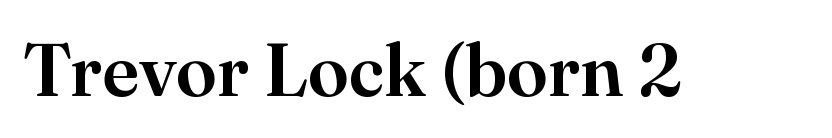
Q: Is the text italic (slanted)? A: No, it is upright.
Q: Is the typeface a serif or a sans-serif typeface? A: Serif.
Q: Is the text underlined? A: No.
Q: Is the spacing between letters normal or unusually wide? A: Normal.
Q: Width (condensed, normal, or wide)? A: Normal.
Q: Stroke contrast? A: High.
Q: x-height? A: Small.
Q: Monospaced? A: No.
